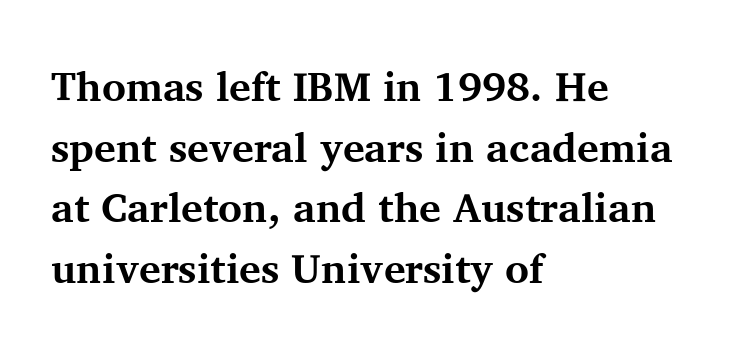
The image shows 41 px bold serif type, upright; set left-aligned, normal line spacing (1.48x), normal letter spacing, not underlined; medium stroke contrast and a medium x-height.
